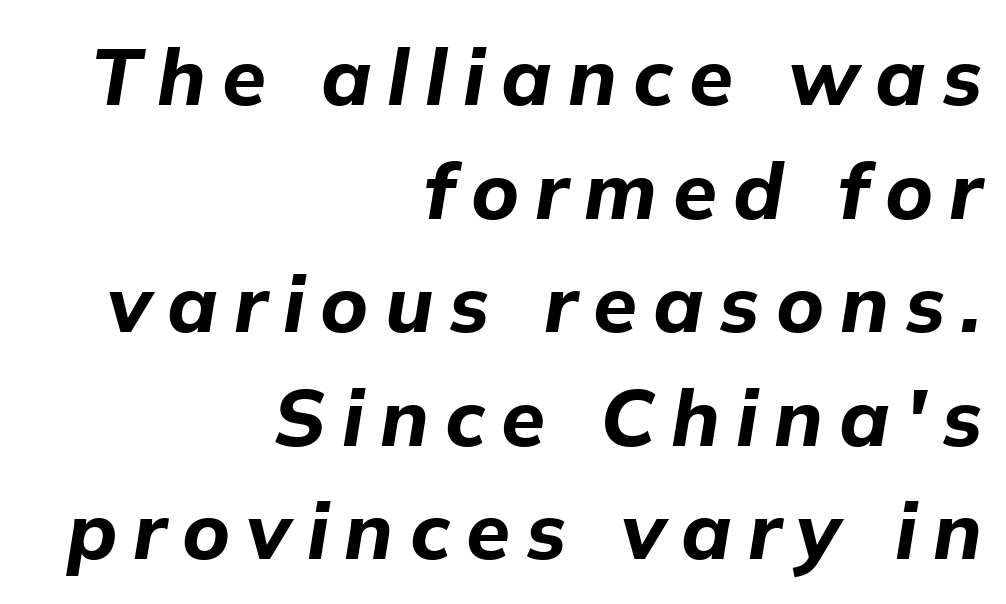
The image shows 80 px bold type, italic (leaning right); set right-aligned, normal line spacing (1.42x), unusually wide letter spacing (+0.2 em), not underlined; low stroke contrast and a medium x-height.
